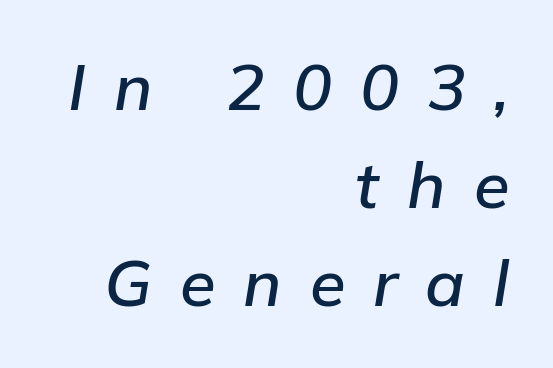
{"italic": "yes", "lean": "right", "slant_degrees": 9, "width": "normal", "stroke_contrast": "low", "x_height": "medium", "monospaced": "no", "underline": "no", "align": "right", "line_spacing": "normal", "line_spacing_ratio": 1.51, "letter_spacing": "wide", "letter_spacing_em": 0.43, "glyph_px": 65}
